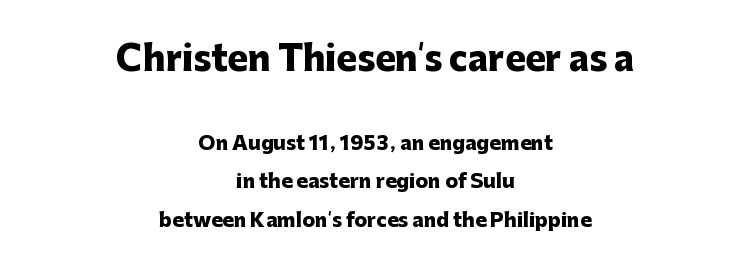
The image shows 34 px heavy sans-serif type, upright; set centered, loose line spacing (2.02x), normal letter spacing, not underlined; the first (top) block is 1.79x larger; low stroke contrast and a medium x-height.
